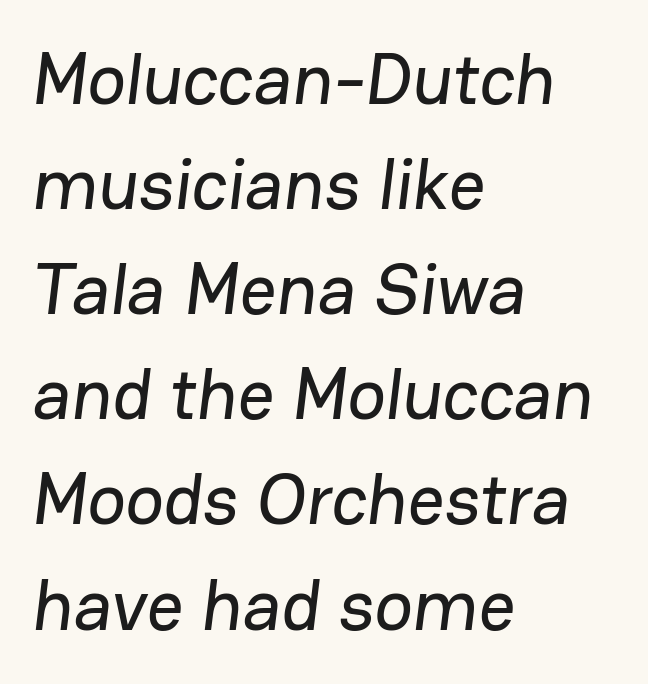
The image shows 72 px sans-serif type; set left-aligned, normal line spacing (1.46x), normal letter spacing, not underlined; low stroke contrast and a medium x-height.
